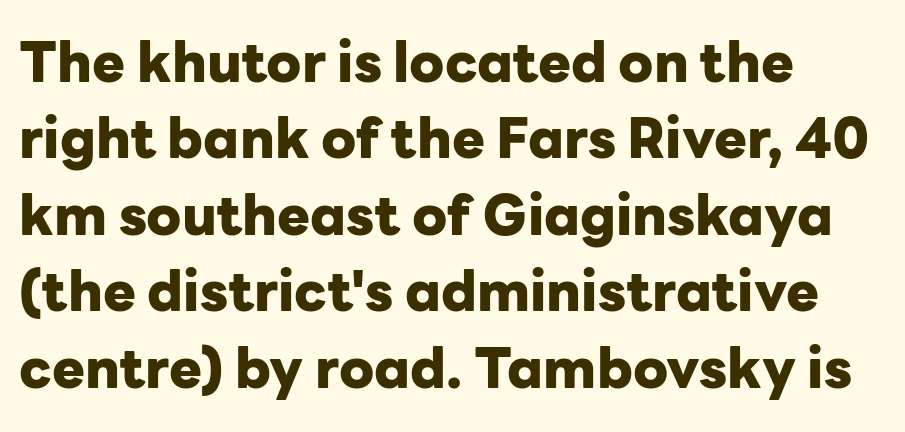
Q: Is the text bold? A: Yes.
Q: Is the text italic (slanted)? A: No, it is upright.
Q: Is the typeface a serif or a sans-serif typeface? A: Sans-serif.
Q: Is the text underlined? A: No.
Q: How is the paragraph aligned? A: Left-aligned.
Q: Is the spacing between letters normal or unusually wide? A: Normal.
Q: Is the spacing between lines tight, normal or loose? A: Normal.
Q: Width (condensed, normal, or wide)? A: Normal.
Q: Stroke contrast? A: Low.
Q: x-height? A: Medium.
Q: Monospaced? A: No.
